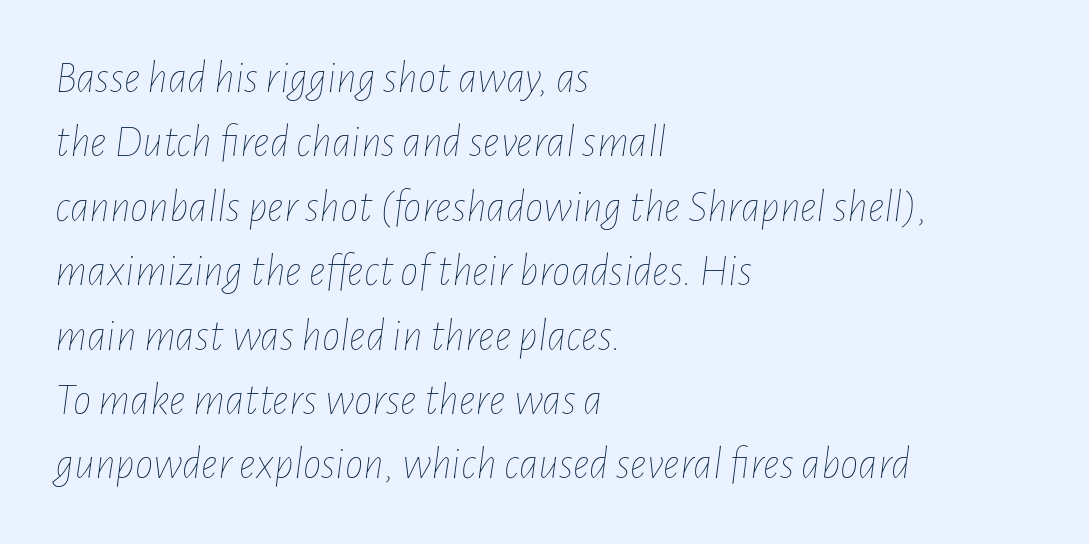
The specimen omits any rule beneath the text block's lines. Leading: standard. Is the letter spacing exaggerated? No — it looks like the ordinary default. The setting favours the left margin, as ordinary paragraphs usually do. The letters advance in unequal steps, a hallmark of proportional type.
